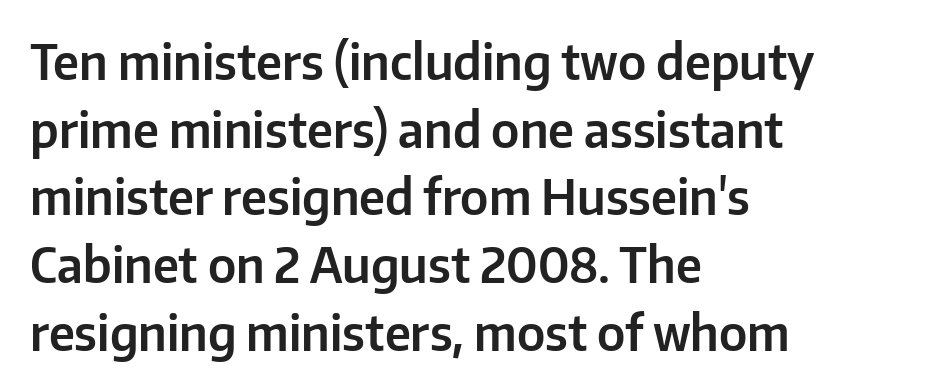
Vertical strokes here are truly vertical. The characters display no serif detailing; their extremities are plain. Proportional: the letters do not fall into vertical columns. The gap between lines stays unmarked. Left-aligned paragraph, ragged on the right.
